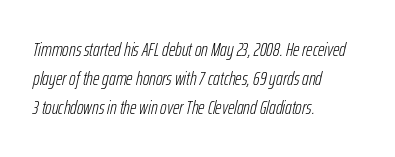
Baseline-to-baseline distance is the conventional proportion of letter height. On a weight scale, this lands at 450 or below. Does extra space separate the letters? No, they use regular spacing. One-word summary of the alignment: left.
